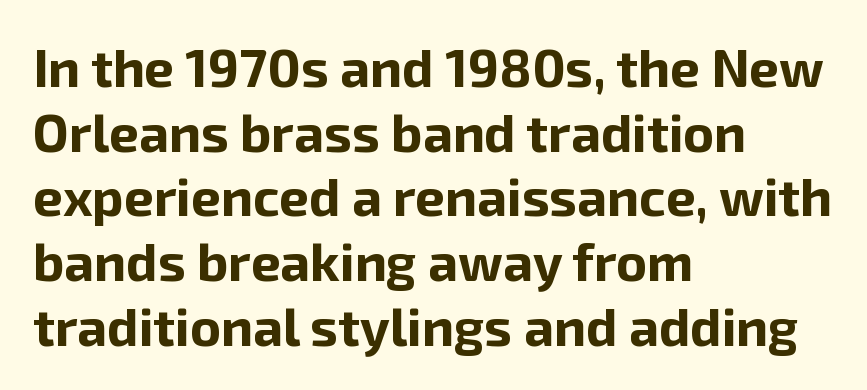
Q: Is the text bold? A: Yes.
Q: Is the text italic (slanted)? A: No, it is upright.
Q: Is the typeface a serif or a sans-serif typeface? A: Sans-serif.
Q: Is the text underlined? A: No.
Q: How is the paragraph aligned? A: Left-aligned.
Q: Is the spacing between letters normal or unusually wide? A: Normal.
Q: Width (condensed, normal, or wide)? A: Normal.
Q: Stroke contrast? A: Low.
Q: x-height? A: Medium.
Q: Monospaced? A: No.
